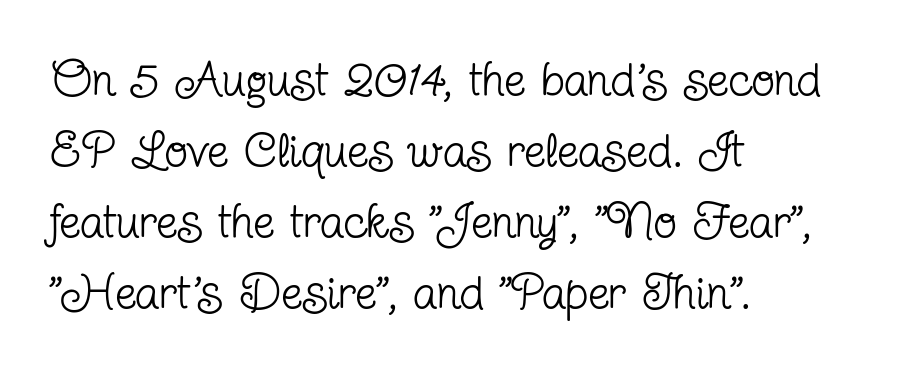
Q: Is the text bold? A: No.
Q: Is the text italic (slanted)? A: No, it is upright.
Q: Is the typeface a serif or a sans-serif typeface? A: Serif.
Q: Is the text underlined? A: No.
Q: How is the paragraph aligned? A: Left-aligned.
Q: Is the spacing between letters normal or unusually wide? A: Normal.
Q: Is the spacing between lines tight, normal or loose? A: Normal.
Q: Width (condensed, normal, or wide)? A: Condensed.
Q: Stroke contrast? A: Low.
Q: x-height? A: Medium.
Q: Monospaced? A: No.
